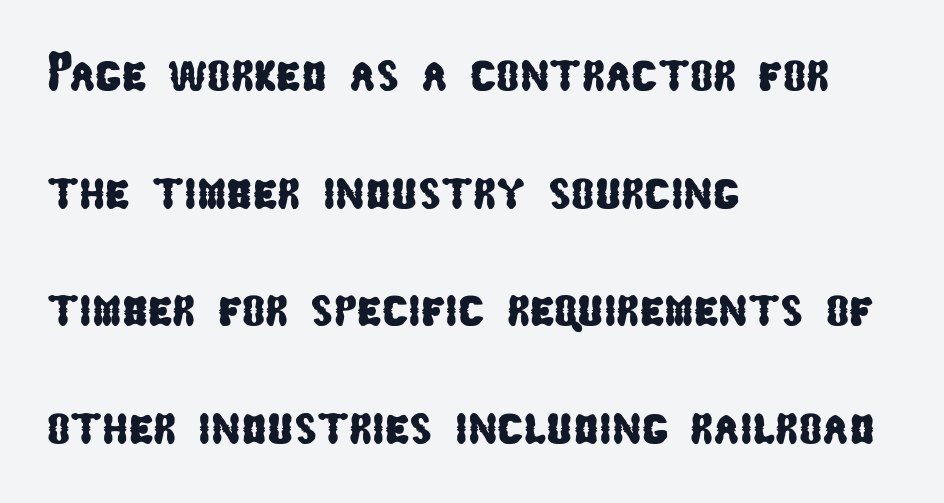
One glance says open: line gaps are wider than usual. Leftover space on each line is placed entirely after the last word. The passage shown has conventional tracking throughout. Is this a fixed-width face? No — the glyphs have proportional, varying widths.
